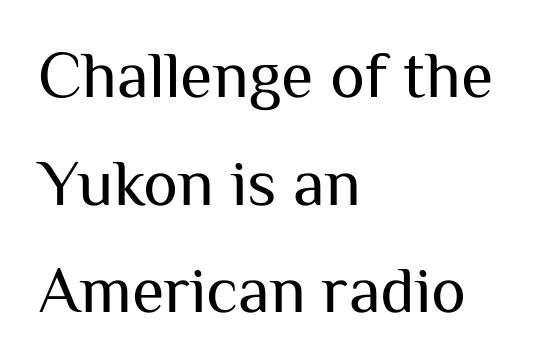
{"serif": "no", "italic": "no", "bold": "no", "weight": "regular", "width": "normal", "stroke_contrast": "medium", "x_height": "medium", "monospaced": "no", "underline": "no", "align": "left", "line_spacing": "normal", "line_spacing_ratio": 1.63, "letter_spacing": "normal", "letter_spacing_em": 0.0, "glyph_px": 66}
